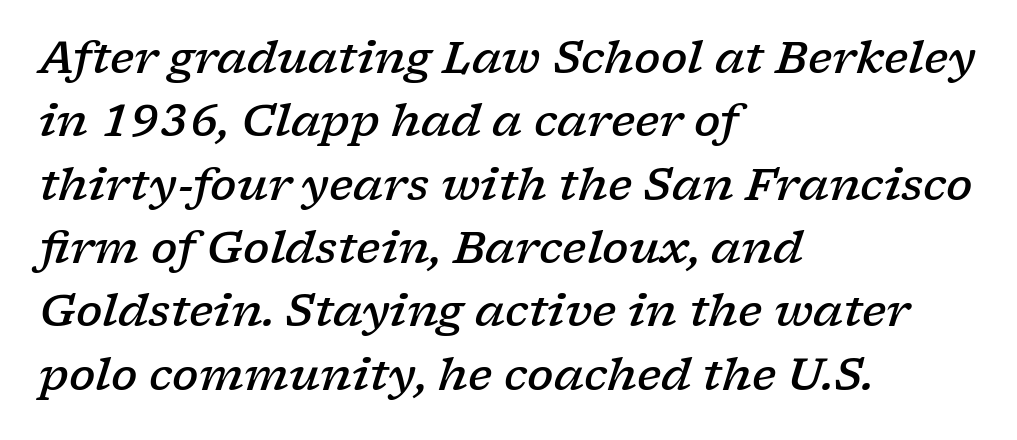
The leading is moderate, giving the passage an even texture. Stroke thickness is moderately raised; the sample reads as semibold. Words appear dense and cohesive because spacing is normal. Is this a fixed-width face? No — the glyphs have proportional, varying widths. Note: serifs present on the glyphs. The passage shown leans; its letterforms are oblique.
